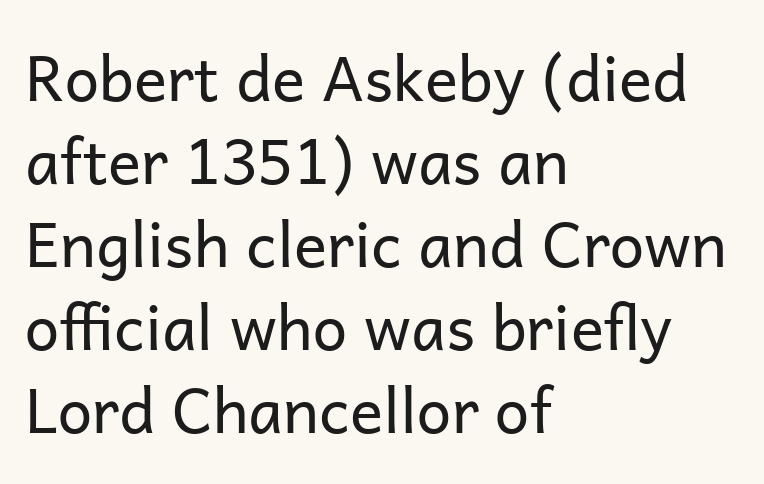
The image shows 62 px regular-weight sans-serif type, upright; set left-aligned, normal line spacing (1.34x), normal letter spacing, not underlined; low stroke contrast and a medium x-height.
